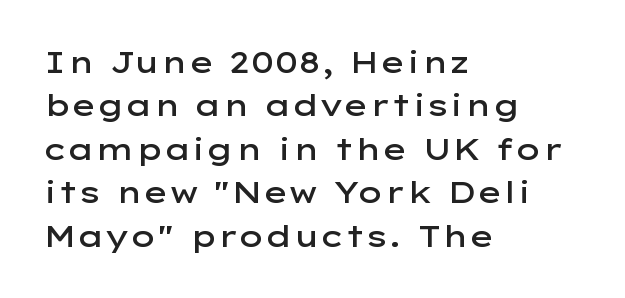
Q: Is the text bold? A: Semi-bold.
Q: Is the text italic (slanted)? A: No, it is upright.
Q: Is the typeface a serif or a sans-serif typeface? A: Sans-serif.
Q: Is the text underlined? A: No.
Q: How is the paragraph aligned? A: Left-aligned.
Q: Is the spacing between letters normal or unusually wide? A: Normal.
Q: Is the spacing between lines tight, normal or loose? A: Normal.
Q: Width (condensed, normal, or wide)? A: Wide.
Q: Stroke contrast? A: Low.
Q: x-height? A: Medium.
Q: Monospaced? A: No.
